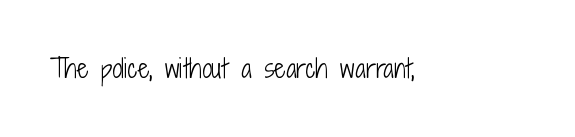
{"italic": "no", "bold": "no", "underline": "no", "letter_spacing": "normal", "letter_spacing_em": 0.0, "glyph_px": 25}
